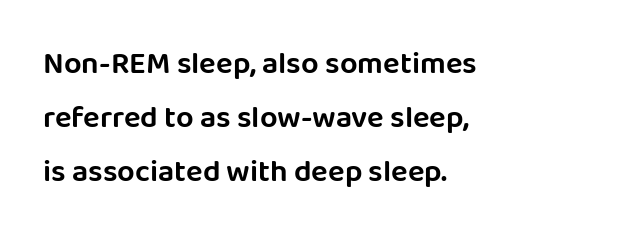
Q: Is the text italic (slanted)? A: No, it is upright.
Q: Is the typeface a serif or a sans-serif typeface? A: Sans-serif.
Q: Is the text underlined? A: No.
Q: How is the paragraph aligned? A: Left-aligned.
Q: Is the spacing between letters normal or unusually wide? A: Normal.
Q: Width (condensed, normal, or wide)? A: Normal.
Q: Stroke contrast? A: Low.
Q: x-height? A: Large.
Q: Monospaced? A: No.
